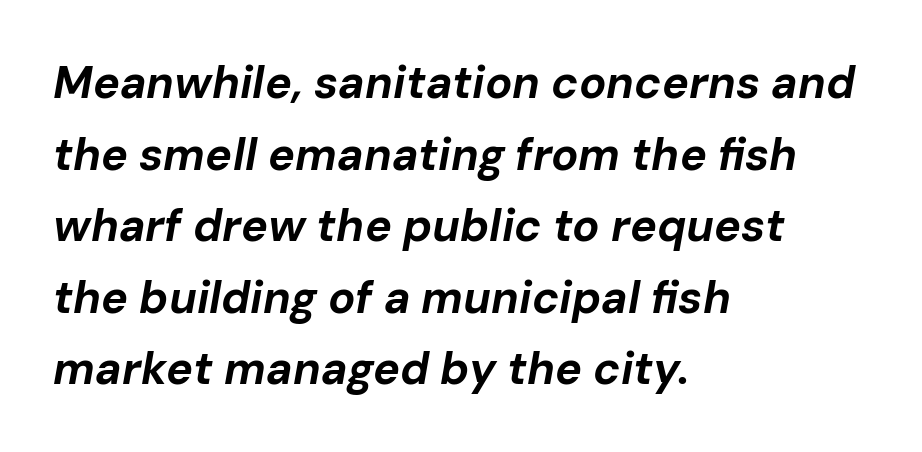
{"italic": "yes", "lean": "right", "slant_degrees": 10, "bold": "yes", "weight": "bold", "width": "normal", "stroke_contrast": "low", "x_height": "medium", "monospaced": "no", "underline": "no", "align": "left", "line_spacing": "normal", "line_spacing_ratio": 1.59, "letter_spacing": "normal", "letter_spacing_em": 0.0, "glyph_px": 45}
